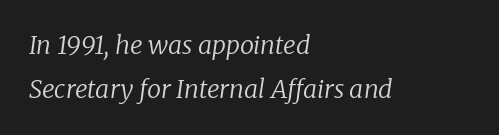
{"italic": "yes", "lean": "right", "slant_degrees": 8, "bold": "no", "underline": "no", "align": "left", "line_spacing_ratio": 1.77, "letter_spacing": "normal", "letter_spacing_em": 0.0, "glyph_px": 25}
